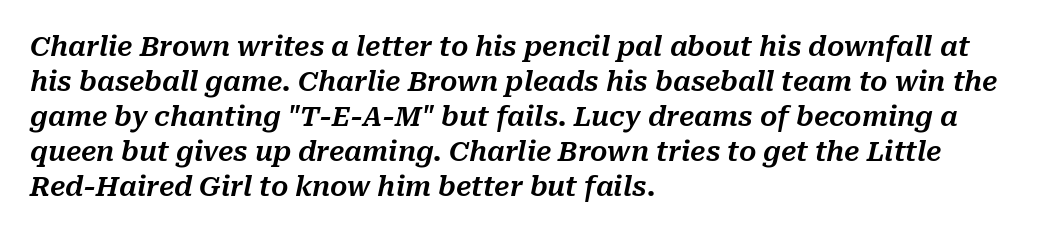
The image shows 27 px text type, italic (leaning right); set left-aligned, normal line spacing (1.3x), normal letter spacing, not underlined.
